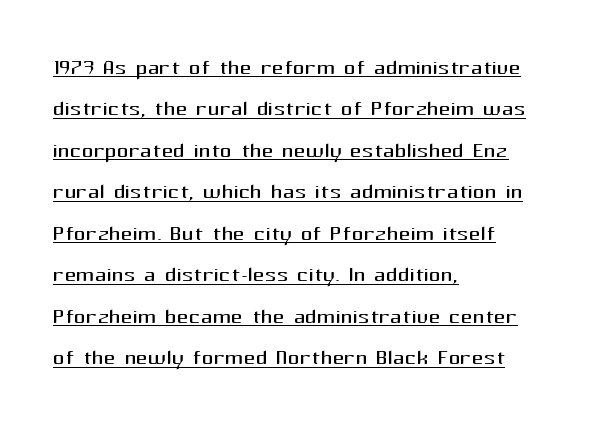
Ascenders rise straight up at ninety degrees. The font is comparable to plain body text, perhaps lighter. Short and long lines alike share a common starting point at left. No feet cap the strokes, marking this as sans-serif type. The lines sit at an ordinary, default distance from one another.
